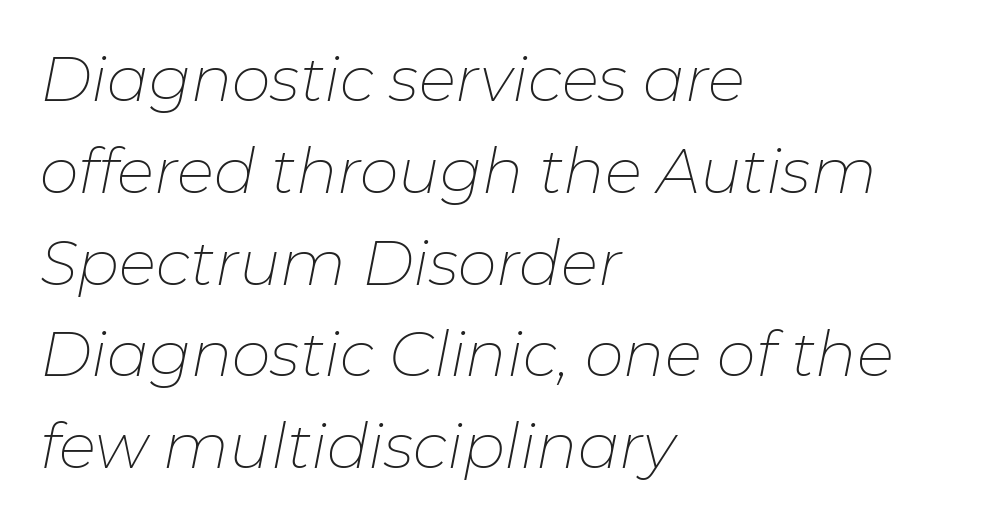
{"italic": "yes", "lean": "right", "slant_degrees": 11, "bold": "no", "weight": "thin", "width": "normal", "stroke_contrast": "low", "x_height": "medium", "monospaced": "no", "underline": "no", "align": "left", "line_spacing": "normal", "line_spacing_ratio": 1.48, "letter_spacing": "normal", "letter_spacing_em": 0.0, "glyph_px": 62}
